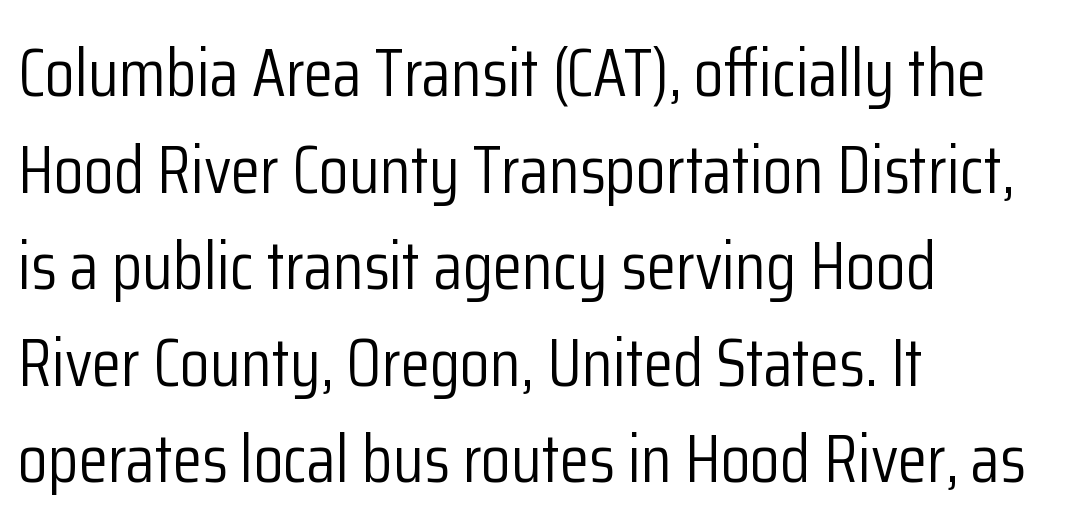
{"serif": "no", "italic": "no", "bold": "no", "weight": "light", "width": "condensed", "stroke_contrast": "low", "x_height": "medium", "monospaced": "no", "underline": "no", "align": "left", "line_spacing": "normal", "line_spacing_ratio": 1.42, "letter_spacing": "normal", "letter_spacing_em": 0.0, "glyph_px": 68}
